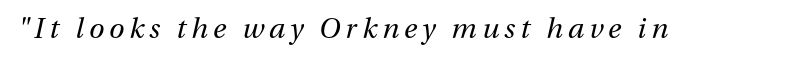
{"italic": "yes", "lean": "right", "slant_degrees": 13, "bold": "no", "weight": "regular", "width": "normal", "stroke_contrast": "medium", "x_height": "medium", "monospaced": "no", "underline": "no", "glyph_px": 28}
